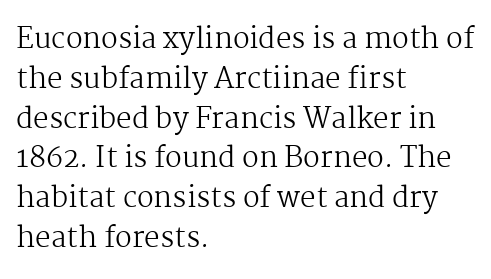
Normally led — the rows are evenly, conventionally spaced. If you drew a ruler down the left edge, every line would touch it. Stems here are at most as thick as an everyday book face. Ascenders rise straight up at ninety degrees. Glyph-to-glyph distance matches everyday printed text. Spacing verdict: proportional, widths tailored to each character.
